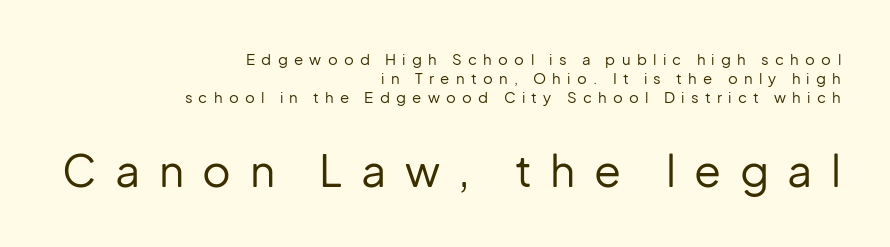
Q: Is the text bold? A: No.
Q: Is the text italic (slanted)? A: No, it is upright.
Q: Is the typeface a serif or a sans-serif typeface? A: Sans-serif.
Q: Is the text underlined? A: No.
Q: How is the paragraph aligned? A: Right-aligned.
Q: Is the spacing between letters normal or unusually wide? A: Unusually wide.
Q: Is the spacing between lines tight, normal or loose? A: Normal.
Q: Which block of text is set in a larger size, the first (top) or the second (bottom)? A: The second (bottom) one.
Q: Width (condensed, normal, or wide)? A: Normal.
Q: Stroke contrast? A: Low.
Q: x-height? A: Medium.
Q: Monospaced? A: No.
